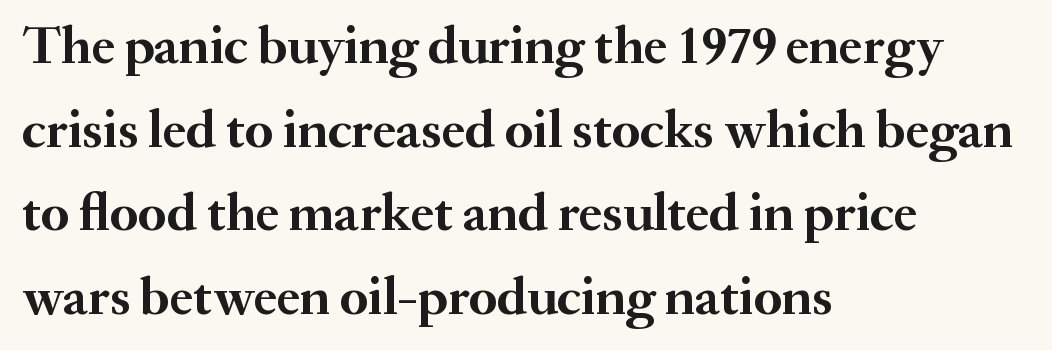
{"serif": "yes", "italic": "no", "bold": "yes", "weight": "semibold", "width": "normal", "stroke_contrast": "medium", "x_height": "small", "monospaced": "no", "underline": "no", "align": "left", "line_spacing": "normal", "line_spacing_ratio": 1.58, "letter_spacing": "normal", "letter_spacing_em": 0.0, "glyph_px": 53}
